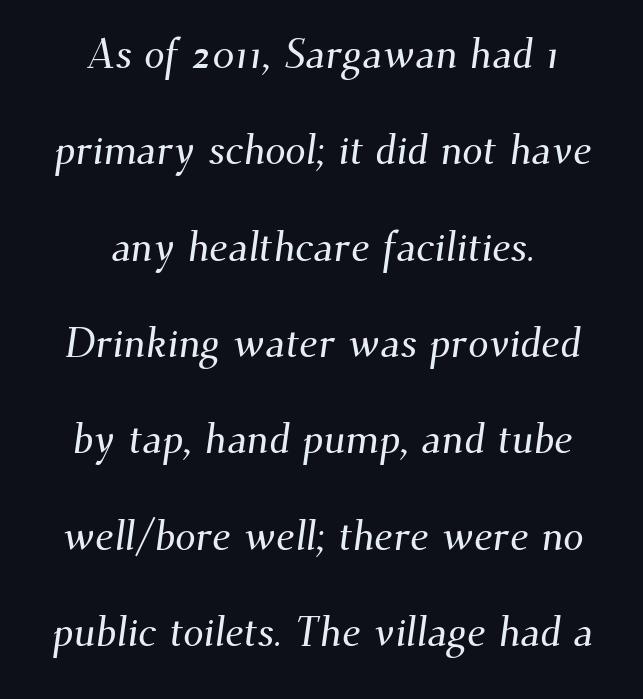
The image shows 41 px serif type; set centered, loose line spacing (2.35x), normal letter spacing, not underlined; medium stroke contrast and a small x-height.
